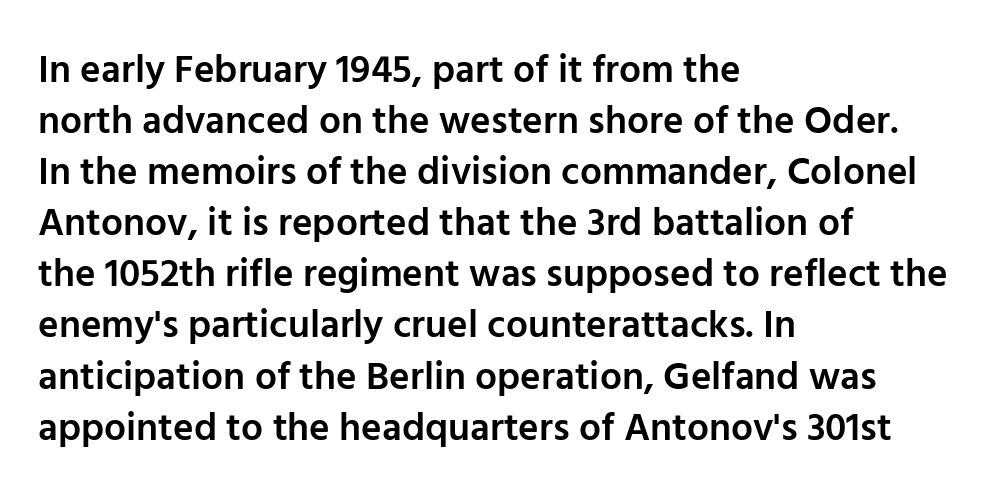
{"serif": "no", "italic": "no", "bold": "semi", "weight": "semibold", "width": "normal", "stroke_contrast": "low", "x_height": "medium", "monospaced": "no", "underline": "no", "align": "left", "line_spacing": "normal", "line_spacing_ratio": 1.31, "letter_spacing": "normal", "letter_spacing_em": 0.0, "glyph_px": 39}
